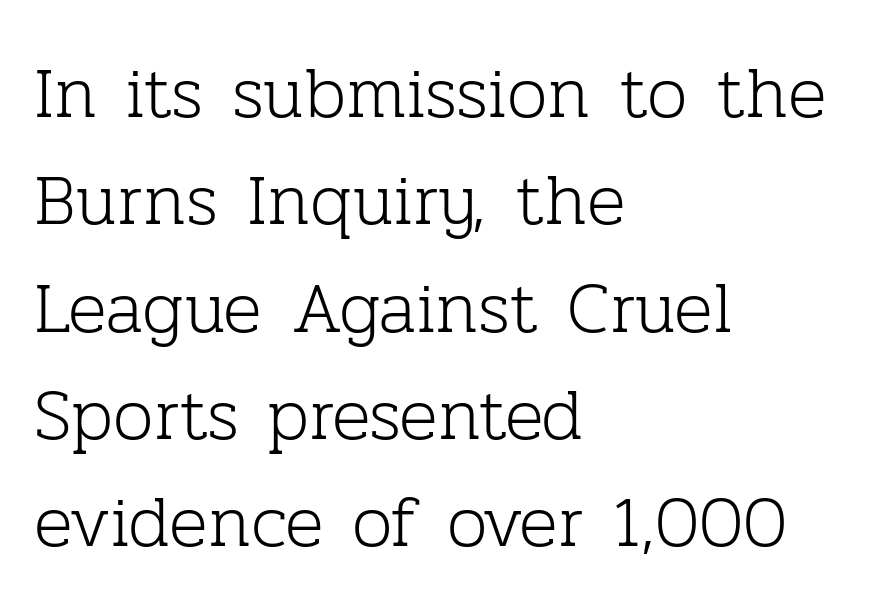
{"serif": "yes", "italic": "no", "bold": "no", "weight": "light", "width": "normal", "stroke_contrast": "low", "x_height": "medium", "monospaced": "no", "underline": "no", "align": "left", "line_spacing": "normal", "line_spacing_ratio": 1.49, "letter_spacing": "normal", "letter_spacing_em": 0.0, "glyph_px": 72}
